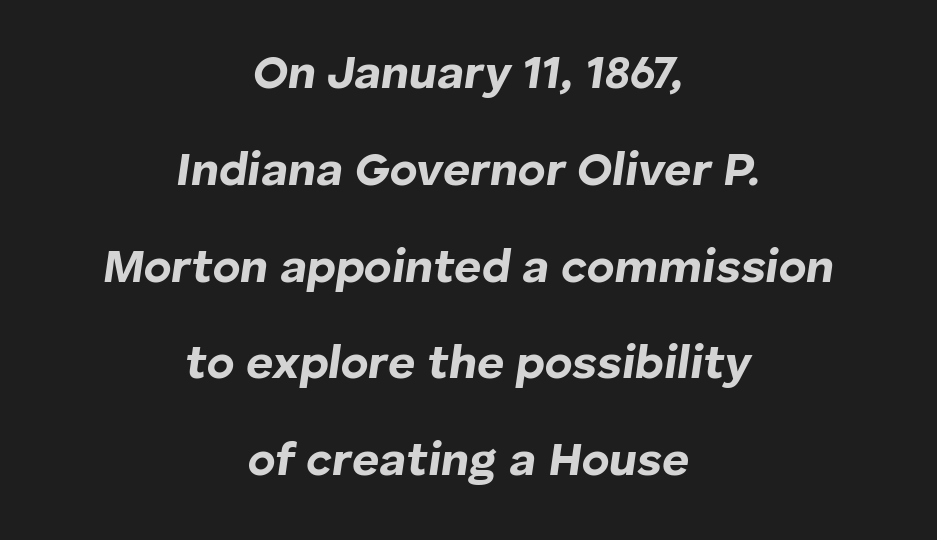
Q: Is the text bold? A: Yes.
Q: Is the text italic (slanted)? A: Yes, it leans right by about 8 degrees.
Q: Is the text underlined? A: No.
Q: How is the paragraph aligned? A: Centered.
Q: Is the spacing between letters normal or unusually wide? A: Normal.
Q: Is the spacing between lines tight, normal or loose? A: Loose.
Q: Width (condensed, normal, or wide)? A: Normal.
Q: Stroke contrast? A: Low.
Q: x-height? A: Medium.
Q: Monospaced? A: No.
